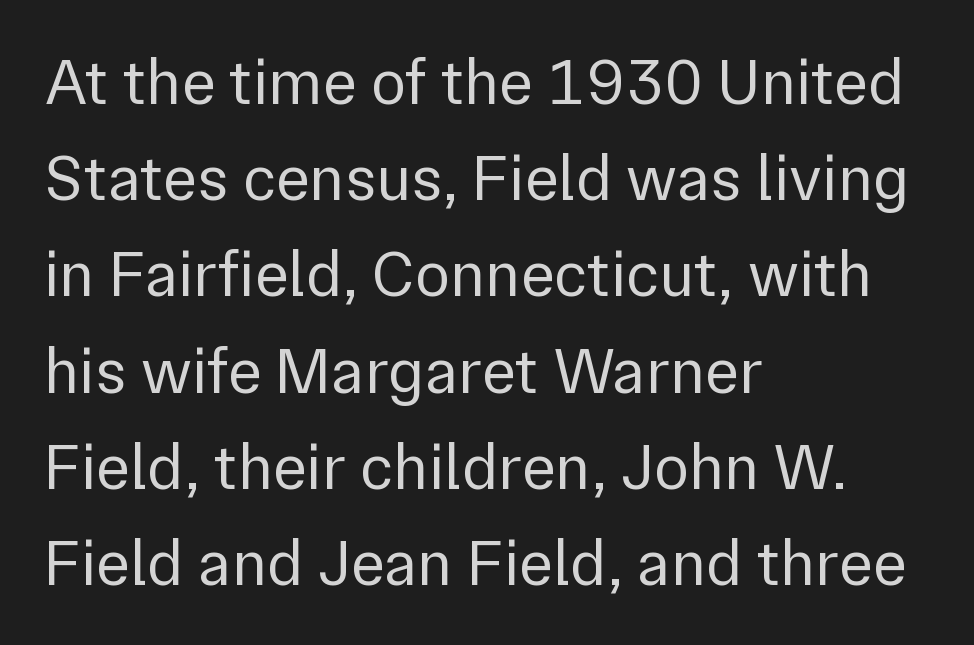
Q: Is the text bold? A: No.
Q: Is the text italic (slanted)? A: No, it is upright.
Q: Is the typeface a serif or a sans-serif typeface? A: Sans-serif.
Q: Is the text underlined? A: No.
Q: How is the paragraph aligned? A: Left-aligned.
Q: Is the spacing between letters normal or unusually wide? A: Normal.
Q: Is the spacing between lines tight, normal or loose? A: Normal.
Q: Width (condensed, normal, or wide)? A: Normal.
Q: Stroke contrast? A: Low.
Q: x-height? A: Medium.
Q: Monospaced? A: No.
